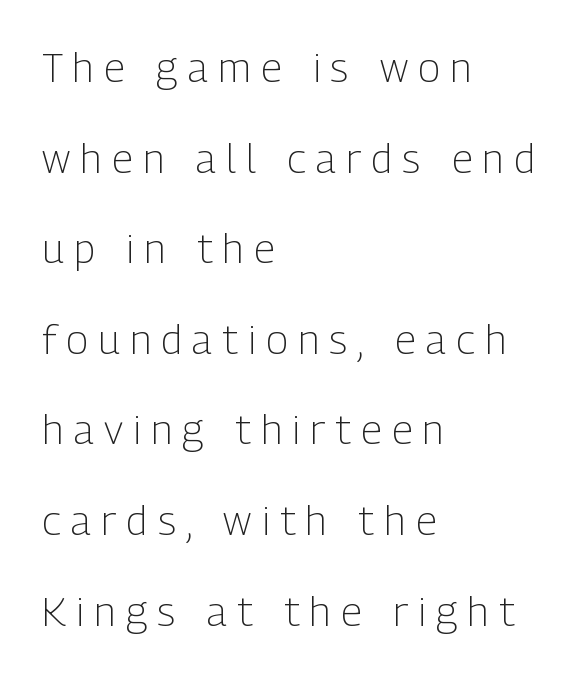
The image shows 41 px light, condensed sans-serif type, upright; set left-aligned, loose line spacing (2.21x), unusually wide letter spacing (+0.25 em), not underlined; low stroke contrast and a medium x-height.
